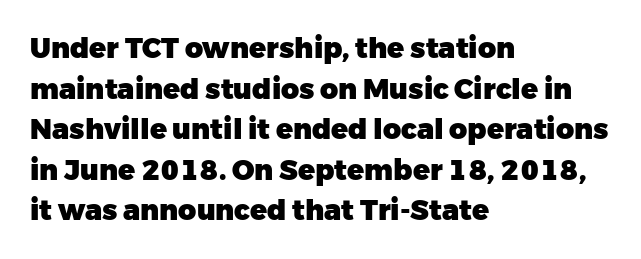
You can tell it's not italic because the verticals are truly vertical. The string is rendered with underlining switched off. This rendering uses left alignment, leaving the right contour irregular. Stroke thickness is high; the sample reads as a true bold. Students, note that the glyphs here touch the page at normal intervals.
